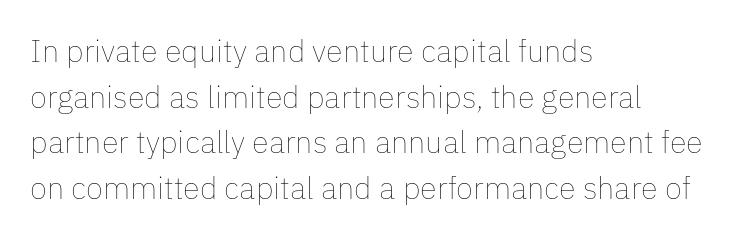
The weight would be labelled regular, book, light, or lighter still. The zone under the glyphs is completely vacant. If you measured baseline to baseline, you'd find a middling distance. Do the characters align in a grid? No, the font is proportional. The gaps between neighbouring characters are ordinary and unremarkable. Notice how the stems are strictly vertical — no italics here.
